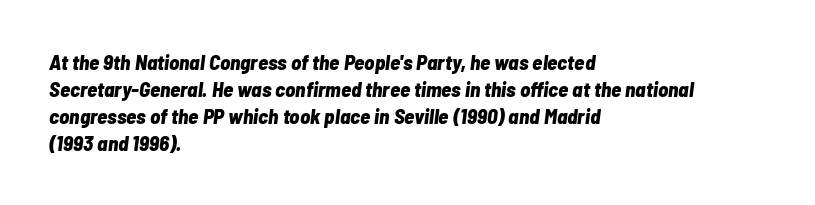
{"italic": "yes", "lean": "right", "slant_degrees": 7, "bold": "yes", "underline": "no", "align": "left", "line_spacing": "normal", "line_spacing_ratio": 1.28, "letter_spacing": "normal", "letter_spacing_em": 0.0, "glyph_px": 21}
